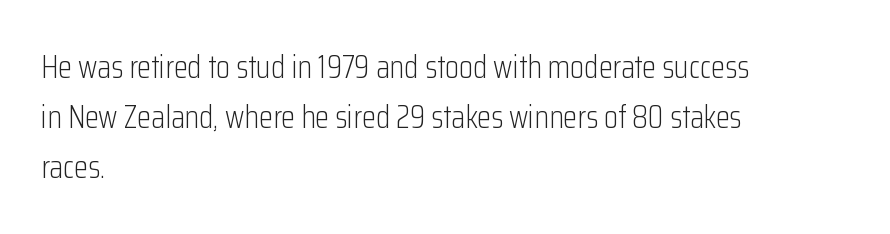
The glyphs in this specimen are sans serif. Is the letter spacing exaggerated? No — it looks like the ordinary default. Varying glyph widths throughout — classic text-font behaviour. Vertical strokes here are truly vertical.
